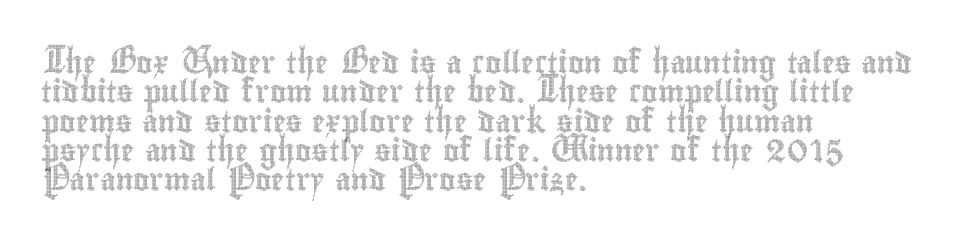
Glyph-to-glyph distance matches everyday printed text. If you drew a ruler down the left edge, every line would touch it. The letters stand upright; this is a roman face. No word sits above an underline. The line-height multiplier appears to be the usual default.
